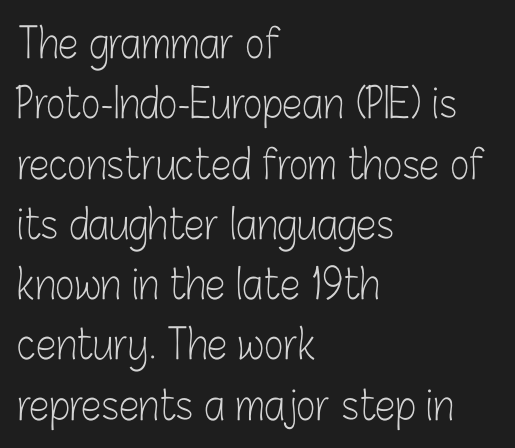
The typeface chosen for these lines omits serifs. Leftover space on each line is placed entirely after the last word. Is there any slant? The stems are plumb. The foot of each line stays bare and open. Weight: in the light-to-regular range. Horizontal bands of white between lines are of average thickness.
